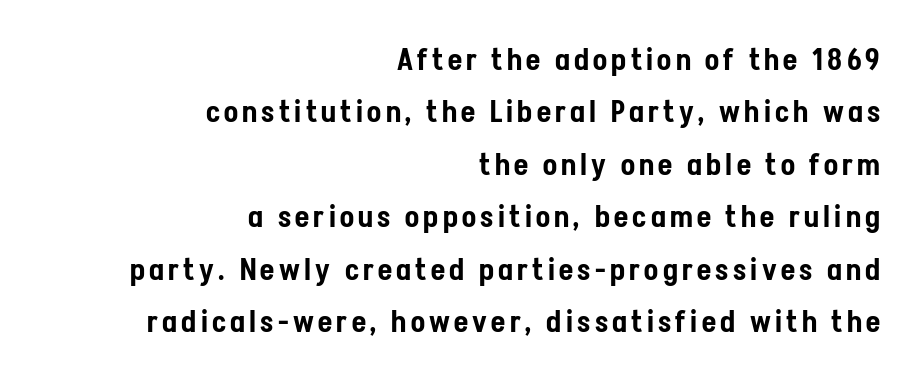
Q: Is the text italic (slanted)? A: No, it is upright.
Q: Is the typeface a serif or a sans-serif typeface? A: Sans-serif.
Q: Is the text underlined? A: No.
Q: How is the paragraph aligned? A: Right-aligned.
Q: Width (condensed, normal, or wide)? A: Condensed.
Q: Stroke contrast? A: Low.
Q: x-height? A: Medium.
Q: Monospaced? A: No.
